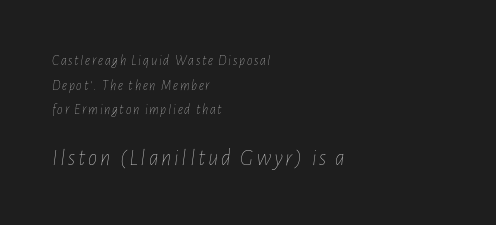
The image shows 23 px text type, italic (leaning right); set left-aligned, line spacing 1.76x, not underlined; the second (bottom) block is 1.64x larger.
